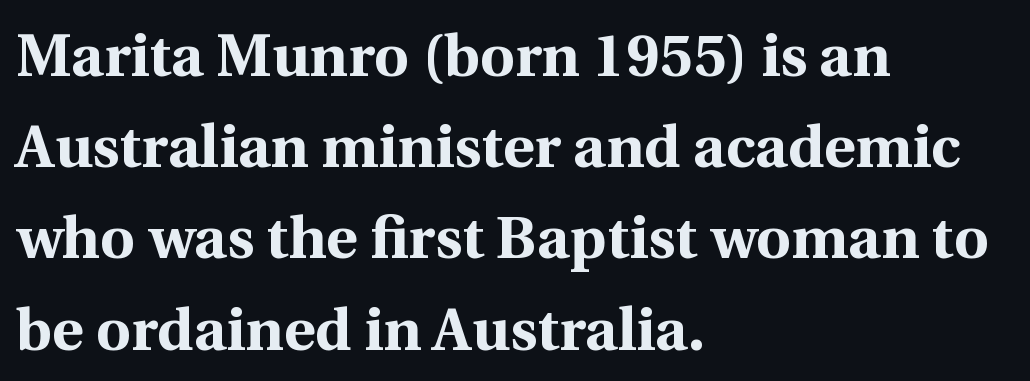
{"serif": "yes", "italic": "no", "bold": "yes", "weight": "bold", "width": "normal", "x_height": "medium", "monospaced": "no", "underline": "no", "align": "left", "line_spacing": "normal", "line_spacing_ratio": 1.52, "letter_spacing": "normal", "letter_spacing_em": 0.0, "glyph_px": 60}
